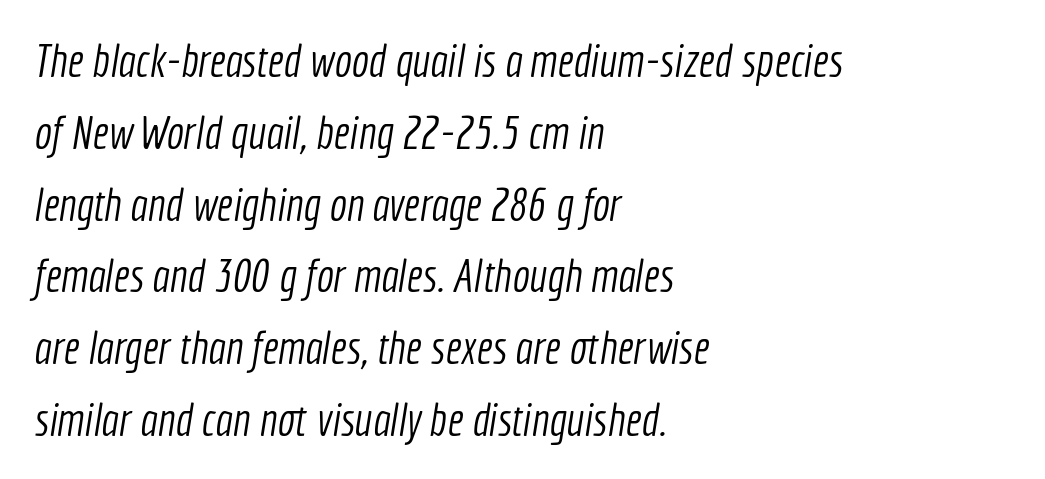
The image shows 46 px light, condensed sans-serif type; set left-aligned, normal line spacing (1.56x), normal letter spacing, not underlined; a medium x-height.
